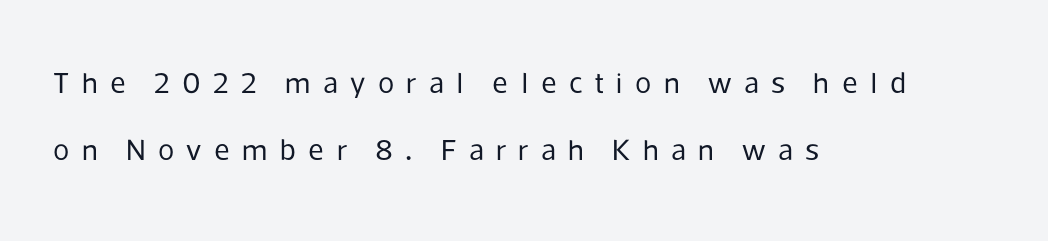
Q: Is the text bold? A: No.
Q: Is the text italic (slanted)? A: No, it is upright.
Q: Is the typeface a serif or a sans-serif typeface? A: Sans-serif.
Q: Is the text underlined? A: No.
Q: How is the paragraph aligned? A: Left-aligned.
Q: Is the spacing between letters normal or unusually wide? A: Unusually wide.
Q: Is the spacing between lines tight, normal or loose? A: Loose.
Q: Width (condensed, normal, or wide)? A: Normal.
Q: Stroke contrast? A: Low.
Q: x-height? A: Medium.
Q: Monospaced? A: No.
